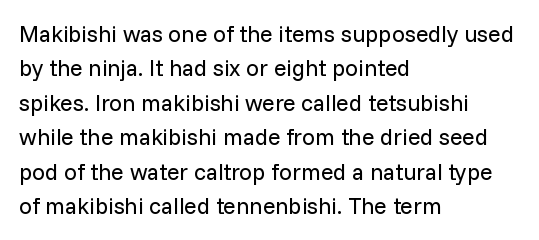
The image shows 23 px text type, upright; set left-aligned, normal line spacing (1.5x), normal letter spacing, not underlined.
